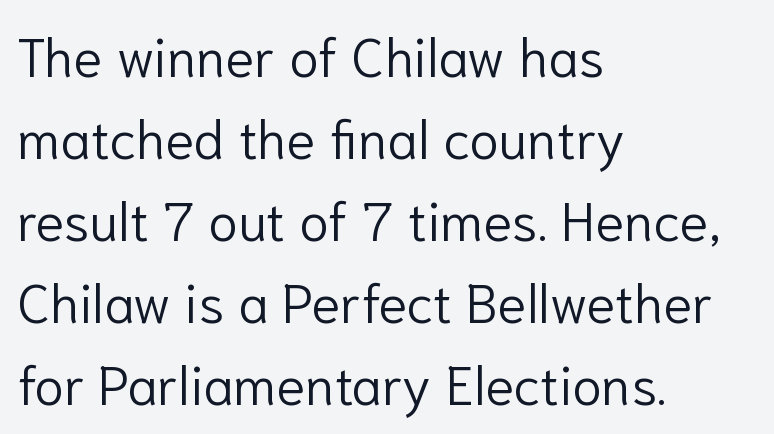
Students, observe: this is what conventionally led text looks like. Reading down the block, your eye returns to a fixed left position each line. Words appear dense and cohesive because spacing is normal. Posture: straight, roman, zero tilt. Has an underline been added? It has not.
